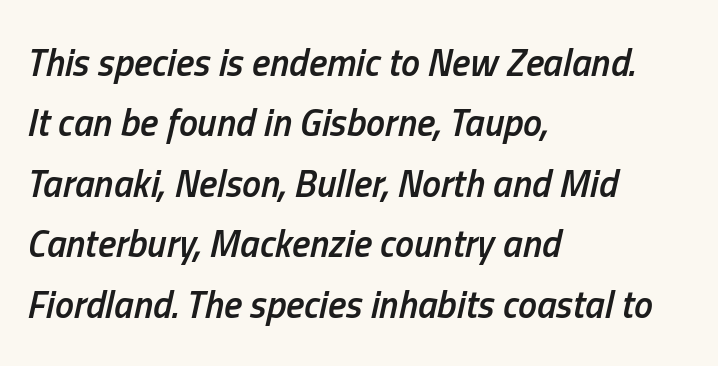
Q: Is the text bold? A: Semi-bold.
Q: Is the text italic (slanted)? A: Yes, it leans right by about 13 degrees.
Q: Is the text underlined? A: No.
Q: How is the paragraph aligned? A: Left-aligned.
Q: Is the spacing between letters normal or unusually wide? A: Normal.
Q: Is the spacing between lines tight, normal or loose? A: Normal.
Q: Width (condensed, normal, or wide)? A: Condensed.
Q: Stroke contrast? A: Low.
Q: x-height? A: Medium.
Q: Monospaced? A: No.
